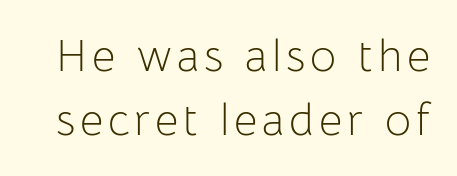
Character widths vary here, with narrow letters taking less room than wide ones. Ink coverage per letter is moderate at most. Nope, no serifs anywhere on these letters. If you measured baseline to baseline, you'd find a middling distance. The font's upright variant was chosen for this text. Plain, unruled lines of type.
